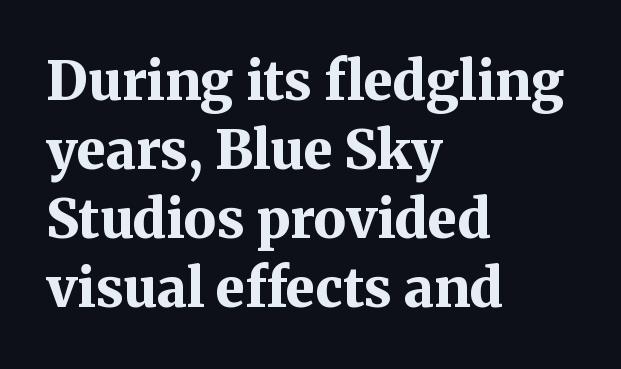
Observe the ordinary spacing: letters are neighbours, not strangers. Quick note: underline off. The rendering uses natural spacing where letterforms have individual widths. Reading down the block, your eye returns to a fixed left position each line.
